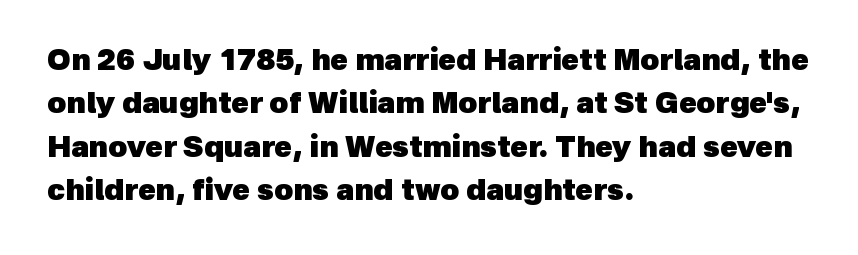
The line texture is even and compact thanks to regular tracking. Words float on clear page, feet unadorned. Alignment: flush left. Serifs: no, the terminals of the letterforms are clean. Is the type bold? Yes — the strokes are clearly thick and heavy. This sample keeps an unexceptional amount of space between lines.
